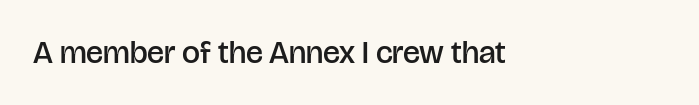
{"serif": "no", "italic": "no", "bold": "semi", "weight": "semibold", "width": "normal", "stroke_contrast": "low", "x_height": "large", "monospaced": "no", "underline": "no", "align": "left", "letter_spacing": "normal", "letter_spacing_em": 0.0, "glyph_px": 32}
